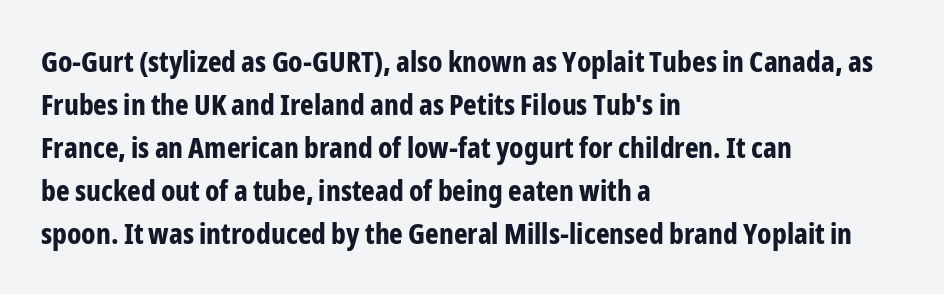
{"serif": "no", "italic": "no", "bold": "yes", "weight": "bold", "width": "condensed", "stroke_contrast": "low", "x_height": "medium", "monospaced": "no", "underline": "no", "align": "left", "line_spacing": "normal", "line_spacing_ratio": 1.48, "letter_spacing": "normal", "letter_spacing_em": 0.0, "glyph_px": 29}
